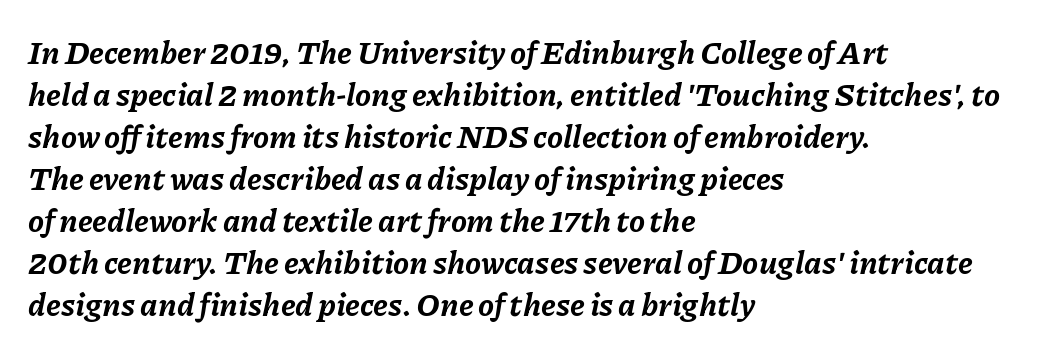
Strong, thick strokes mark this as bold type. If you drew a line through each stem, it would be angled. Line starts are locked; line ends wander. The vertical gap from one line to the next is medium. Think of a printed novel: that variable character pitch is what you see here.
